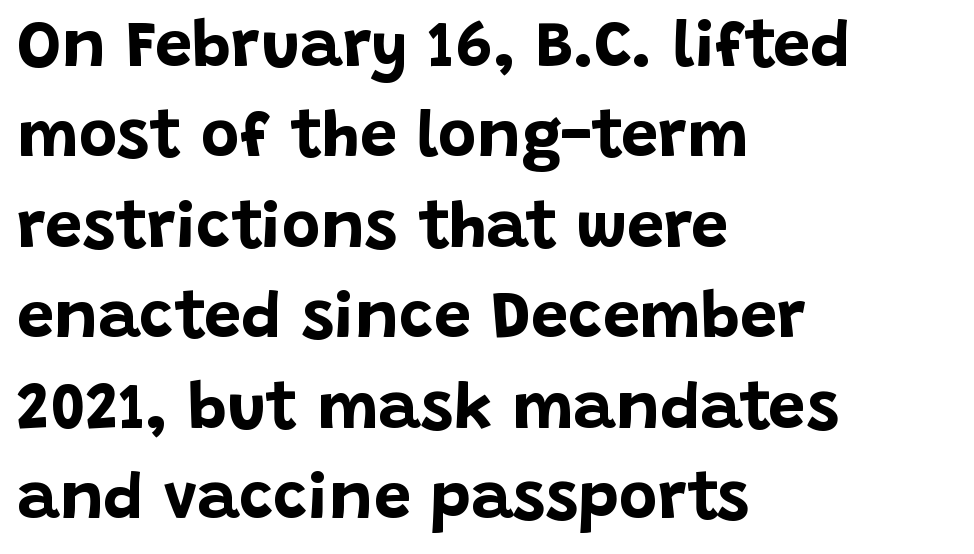
Q: Is the text bold? A: Yes.
Q: Is the text italic (slanted)? A: No, it is upright.
Q: Is the typeface a serif or a sans-serif typeface? A: Sans-serif.
Q: Is the text underlined? A: No.
Q: How is the paragraph aligned? A: Left-aligned.
Q: Is the spacing between letters normal or unusually wide? A: Normal.
Q: Is the spacing between lines tight, normal or loose? A: Normal.
Q: Width (condensed, normal, or wide)? A: Normal.
Q: Stroke contrast? A: Low.
Q: x-height? A: Large.
Q: Monospaced? A: No.
